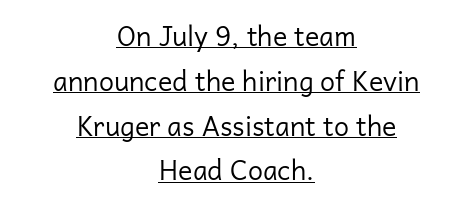
{"italic": "no", "bold": "no", "underline": "yes", "align": "center", "line_spacing": "normal", "line_spacing_ratio": 1.66, "letter_spacing": "normal", "letter_spacing_em": 0.0, "glyph_px": 27}
